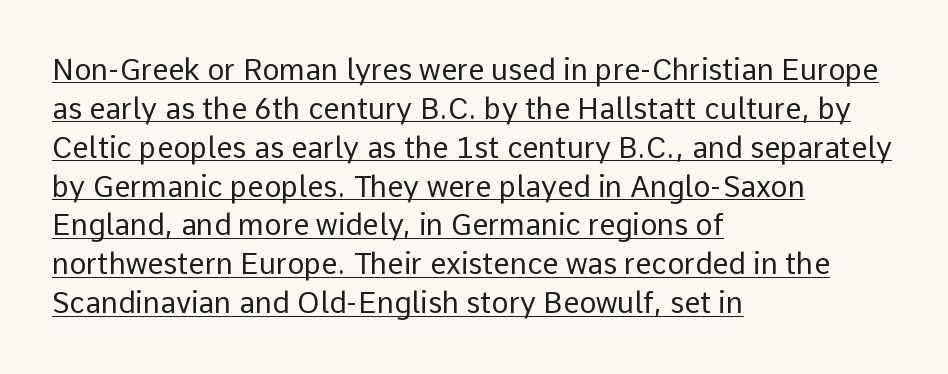
The image shows 29 px regular-weight sans-serif type, upright; set left-aligned, normal line spacing (1.34x), normal letter spacing, underlined; low stroke contrast and a medium x-height.
